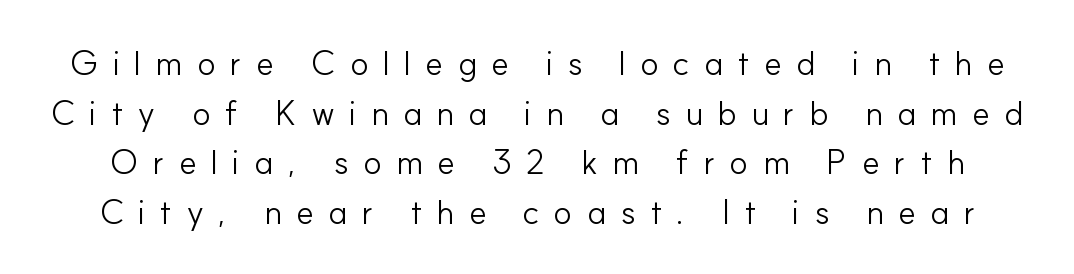
Q: Is the text bold? A: No.
Q: Is the text italic (slanted)? A: No, it is upright.
Q: Is the typeface a serif or a sans-serif typeface? A: Sans-serif.
Q: Is the text underlined? A: No.
Q: Is the spacing between letters normal or unusually wide? A: Unusually wide.
Q: Is the spacing between lines tight, normal or loose? A: Normal.
Q: Width (condensed, normal, or wide)? A: Normal.
Q: Stroke contrast? A: Low.
Q: x-height? A: Small.
Q: Monospaced? A: No.
